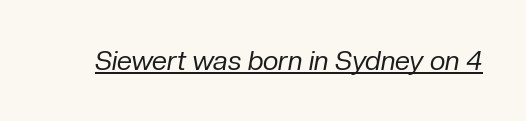
{"italic": "yes", "lean": "right", "slant_degrees": 10, "bold": "no", "underline": "yes", "letter_spacing": "normal", "letter_spacing_em": 0.0, "glyph_px": 27}
